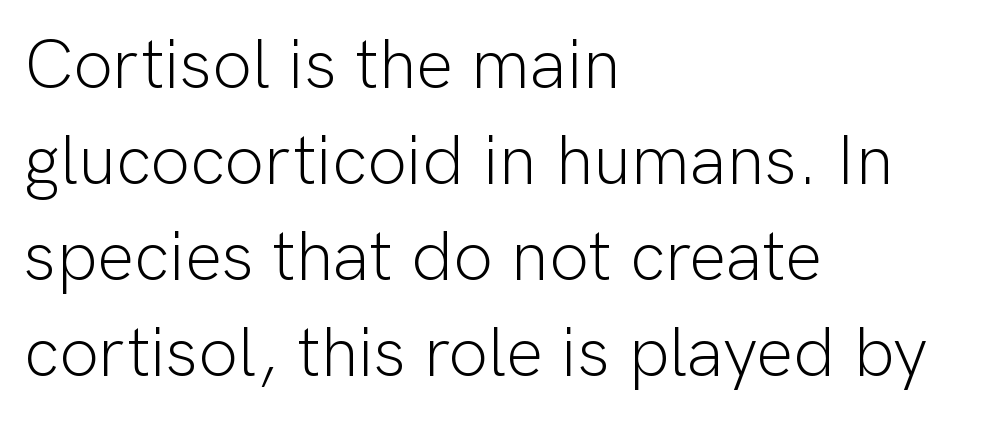
Think of a printed novel: that variable character pitch is what you see here. Leading matches the norm, producing a regular column. Descenders are the only things crossing below the line. The setting favours the left margin, as ordinary paragraphs usually do. Notice how the stems are strictly vertical — no italics here. Check where the strokes stop: nothing finishes them off — pure sans.
